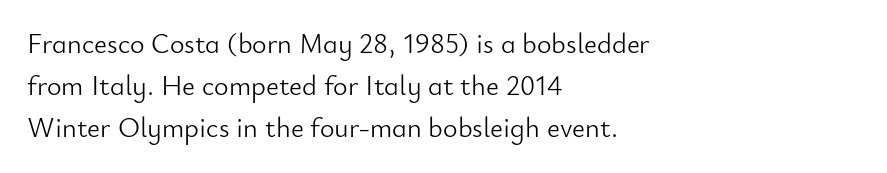
The image shows 28 px light sans-serif type, upright; set left-aligned, normal line spacing (1.5x), normal letter spacing, not underlined; low stroke contrast and a small x-height.
